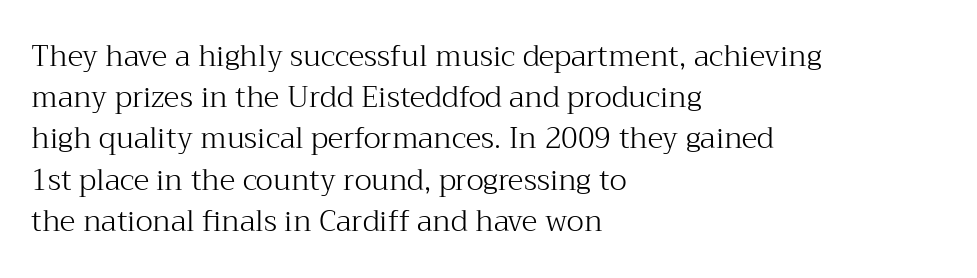
Think of a printed novel: that variable character pitch is what you see here. Only glyphs here, with clear space below each row. The rag falls on the right side of this text block. Between one letter and the next there's only the usual sliver of space.
